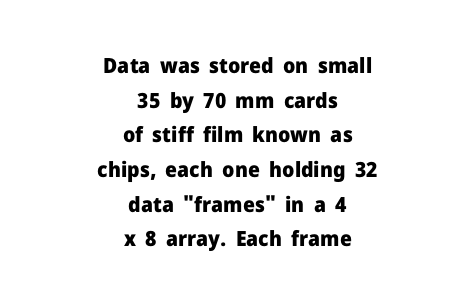
Inter-character spacing is left at the font's built-in metrics. Set as a true bold cut, around the 700 mark. The rag falls on both sides of this text block equally. Honestly, the row spacing looks completely unremarkable. Characters remain perfectly vertical along every line.
